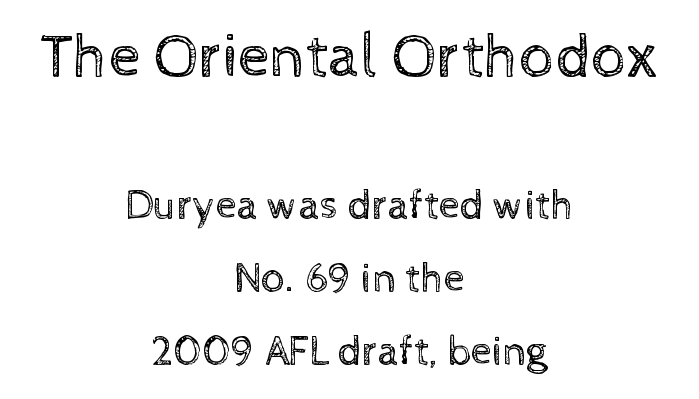
Q: Is the text bold? A: No.
Q: Is the text italic (slanted)? A: No, it is upright.
Q: Is the text underlined? A: No.
Q: How is the paragraph aligned? A: Centered.
Q: Is the spacing between letters normal or unusually wide? A: Normal.
Q: Which block of text is set in a larger size, the first (top) or the second (bottom)? A: The first (top) one.
Q: Width (condensed, normal, or wide)? A: Normal.
Q: x-height? A: Medium.
Q: Monospaced? A: No.
